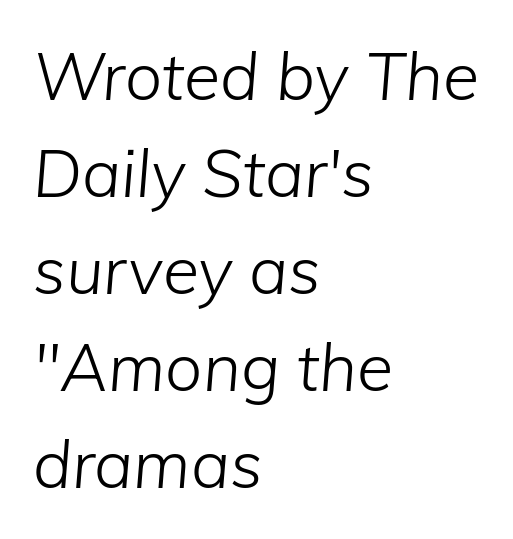
Q: Is the text bold? A: No.
Q: Is the text italic (slanted)? A: Yes, it leans right by about 5 degrees.
Q: Is the text underlined? A: No.
Q: How is the paragraph aligned? A: Left-aligned.
Q: Is the spacing between letters normal or unusually wide? A: Normal.
Q: Is the spacing between lines tight, normal or loose? A: Normal.
Q: Width (condensed, normal, or wide)? A: Normal.
Q: Stroke contrast? A: Low.
Q: x-height? A: Medium.
Q: Monospaced? A: No.
